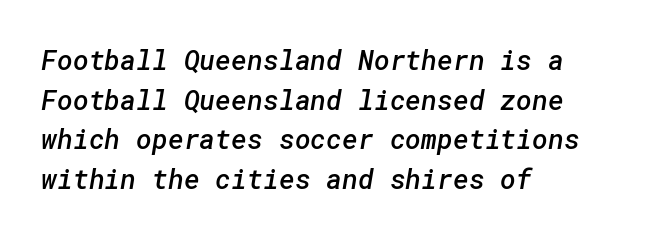
Q: Is the text bold? A: Semi-bold.
Q: Is the text underlined? A: No.
Q: How is the paragraph aligned? A: Left-aligned.
Q: Is the spacing between letters normal or unusually wide? A: Normal.
Q: Is the spacing between lines tight, normal or loose? A: Normal.
